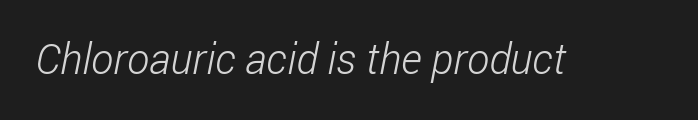
Q: Is the text bold? A: No.
Q: Is the typeface a serif or a sans-serif typeface? A: Sans-serif.
Q: Is the text underlined? A: No.
Q: Is the spacing between letters normal or unusually wide? A: Normal.
Q: Width (condensed, normal, or wide)? A: Condensed.
Q: Stroke contrast? A: Low.
Q: x-height? A: Medium.
Q: Monospaced? A: No.
